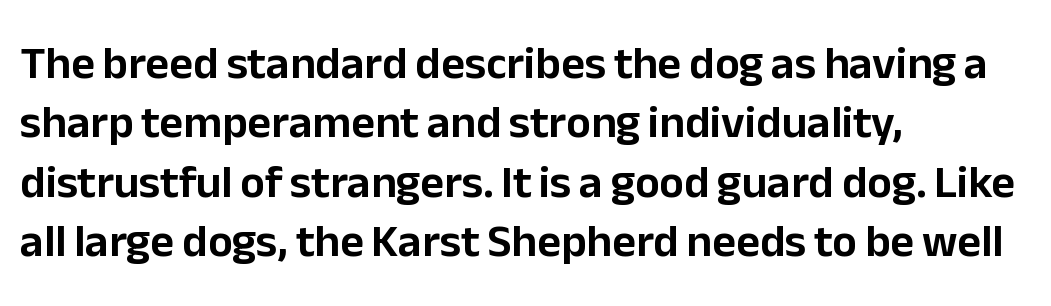
Is the letter spacing exaggerated? No — it looks like the ordinary default. One glance says typical: line gaps are just what's usual. Here the designer chose a conventional face with non-uniform glyph widths. Clear beneath every line of the passage. Where is the straight margin? On the left. The lettering holds an erect, upright posture throughout.
